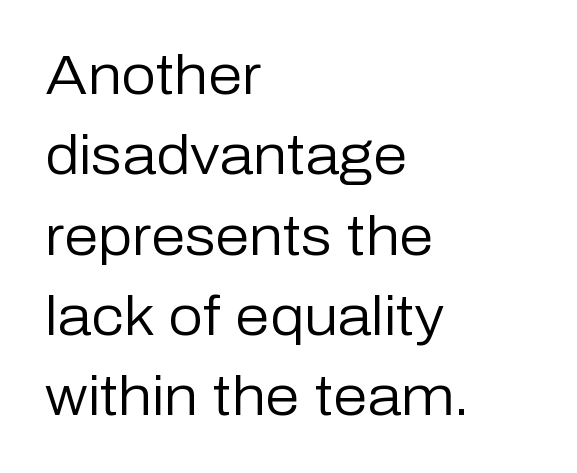
The image shows 55 px regular-weight sans-serif type, upright; set left-aligned, normal line spacing (1.46x), normal letter spacing, not underlined; low stroke contrast and a medium x-height.
